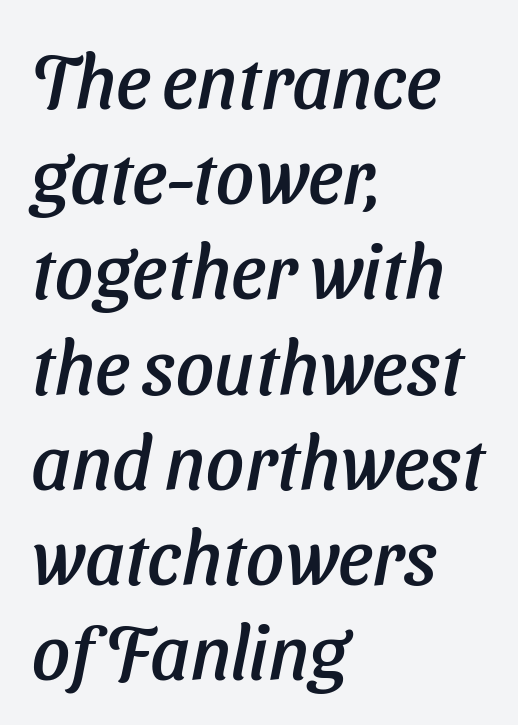
The image shows 75 px text type, italic (leaning right); set left-aligned, normal line spacing (1.27x), normal letter spacing, not underlined; low stroke contrast and a medium x-height.
